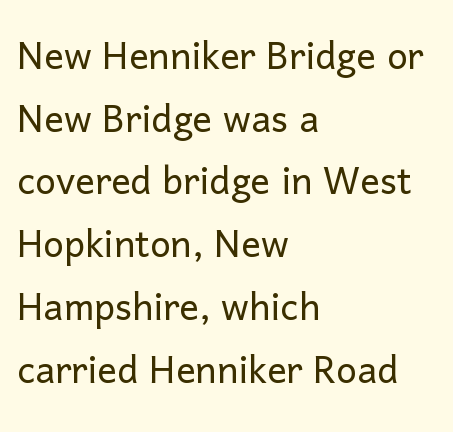
You could not count columns in this text — the font is proportionally spaced. The font's upright variant was chosen for this text. The rendering uses a moderate line-height, typical for paragraphs. Nope, no serifs anywhere on these letters. Horizontal alignment here is leftward, the default for most running prose. Nothing heavy about these letters — not bold at all.
